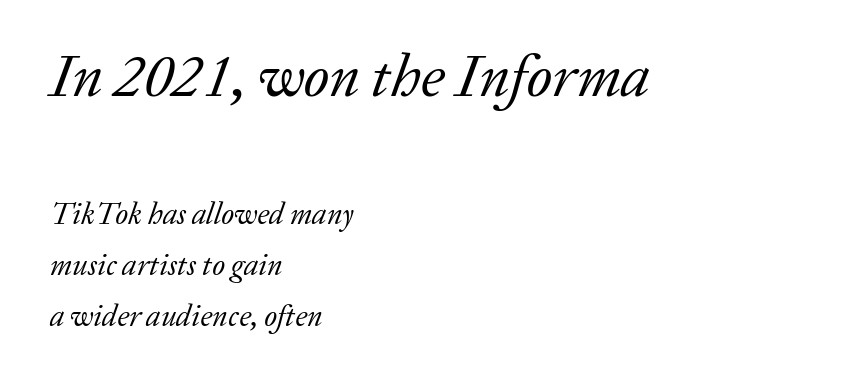
Q: Is the text bold? A: No.
Q: Is the text italic (slanted)? A: Yes, it leans right by about 20 degrees.
Q: Is the typeface a serif or a sans-serif typeface? A: Serif.
Q: Is the text underlined? A: No.
Q: How is the paragraph aligned? A: Left-aligned.
Q: Is the spacing between letters normal or unusually wide? A: Normal.
Q: Which block of text is set in a larger size, the first (top) or the second (bottom)? A: The first (top) one.
Q: Width (condensed, normal, or wide)? A: Normal.
Q: Stroke contrast? A: Low.
Q: x-height? A: Medium.
Q: Monospaced? A: No.
